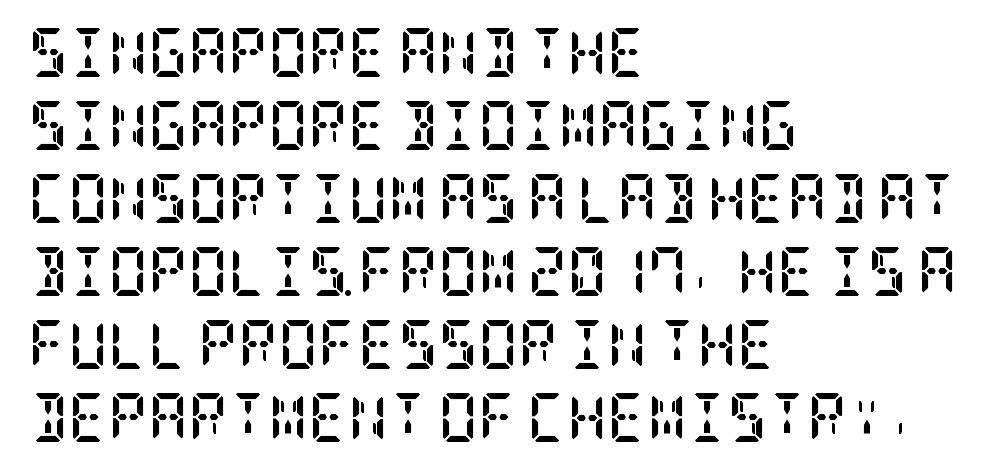
The rows are spaced the way most documents space them. You'd pick this weight for a headline — it's a proper bold. The passage is arranged the way most books set body copy — flush left. The line texture is even and compact thanks to regular tracking. Unmarked baselines from the first word to the last. Is there any slant? The stems are plumb.
